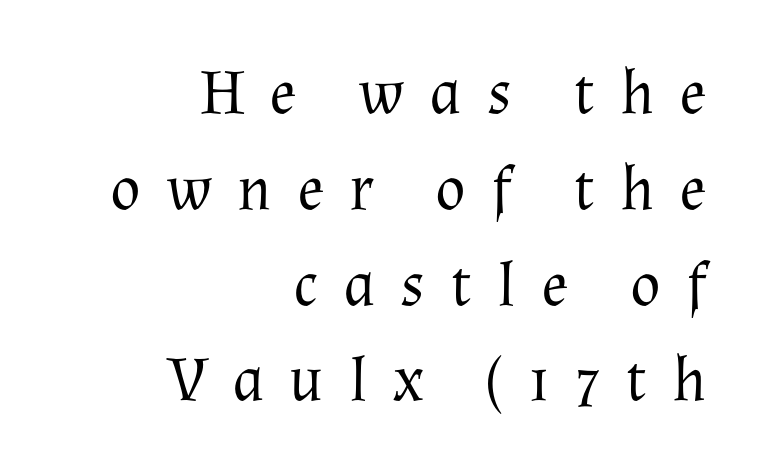
The image shows 63 px regular-weight serif type, upright; set right-aligned, normal line spacing (1.52x), unusually wide letter spacing (+0.4 em), not underlined; medium stroke contrast and a medium x-height.
